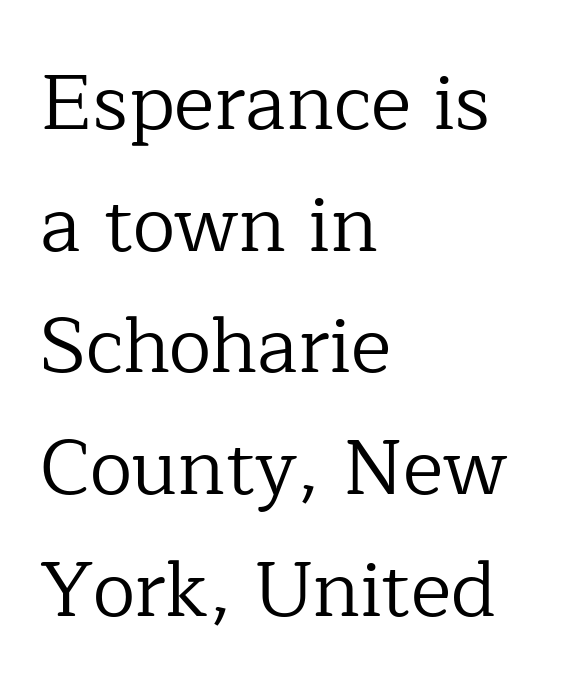
These lines are composed in type with serifs. The letters advance in unequal steps, a hallmark of proportional type. The passage shown has conventional tracking throughout. The passage shown stacks its lines at a standard gap. Is the type heavy? It reads as light-to-regular instead. Designer's note — italics off, roman on.
